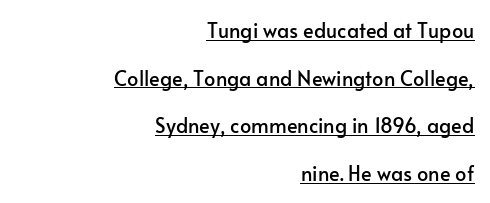
{"italic": "no", "underline": "yes", "align": "right", "line_spacing": "loose", "line_spacing_ratio": 2.38, "letter_spacing": "normal", "letter_spacing_em": 0.0, "glyph_px": 20}
